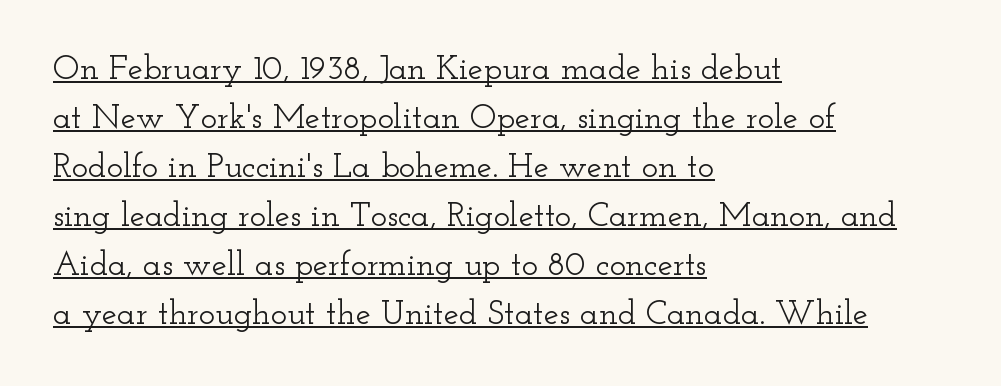
The paragraph has a hard left edge and a soft right edge. Each word holds together tightly as a unit, with standard inter-letter gaps. You could not count columns in this text — the font is proportionally spaced. Is this a sans? No — the strokes have serifs. What's the leading like? Ordinary, nothing unusual. A baseline rule has been typeset under these characters.
